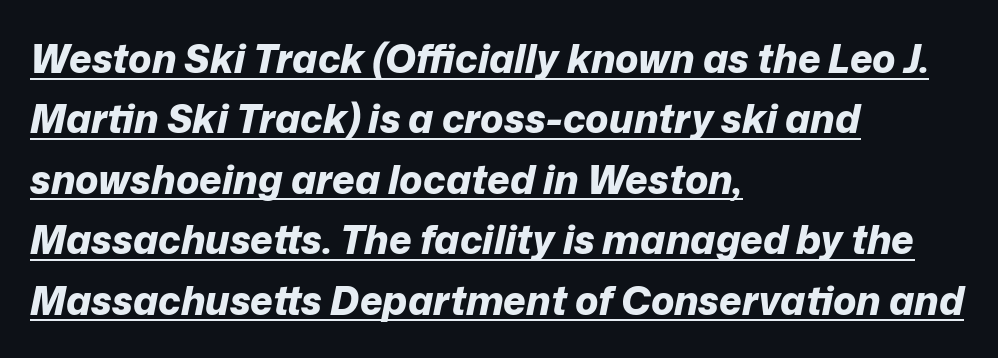
The face used here appears with an underline applied. Slanted lettering throughout. Look at the stroke-to-counter ratio: heavy, a bold. A typesetter would call this proportional, since set widths differ per character. The passage shown has conventional tracking throughout. How would I describe the line gaps? Plain and ordinary.
